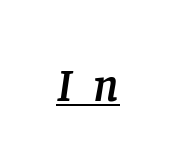
The image shows 47 px serif type, italic (leaning right); set unusually wide letter spacing (+0.44 em), underlined; low stroke contrast and a large x-height.
